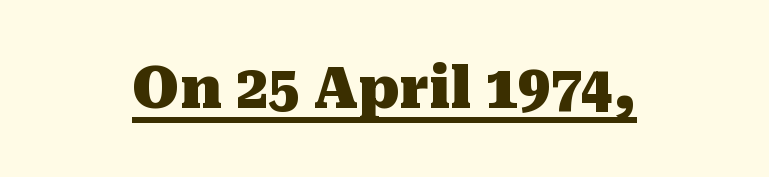
Unlike italic type, these characters show no tilt at all. Look at the stroke-to-counter ratio: heavy, a bold. You can tell from the footed stems that serif type was used. Proportional: the letters do not fall into vertical columns. These lines keep a tight, regular rhythm from letter to letter. A typographer would call this underscored text.
